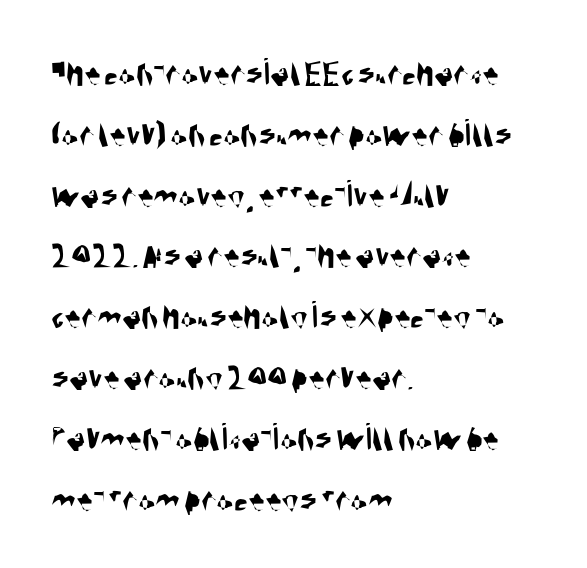
Rows of type keep a routine distance in the vertical direction. The area under the type is left untouched. Honestly, the letter spacing is just normal — you wouldn't notice it. Reading down the block, your eye returns to a fixed left position each line.
